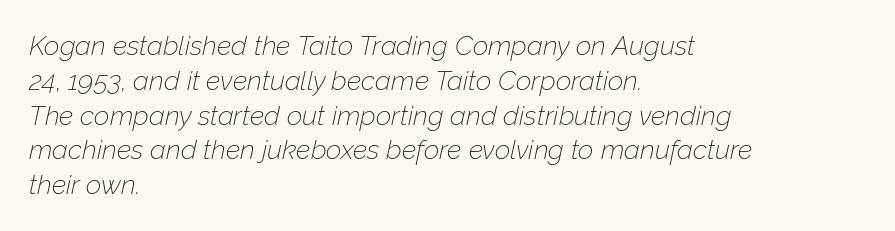
Q: Is the text bold? A: No.
Q: Is the text italic (slanted)? A: Yes, it leans right by about 12 degrees.
Q: Is the text underlined? A: No.
Q: How is the paragraph aligned? A: Left-aligned.
Q: Is the spacing between letters normal or unusually wide? A: Normal.
Q: Is the spacing between lines tight, normal or loose? A: Normal.
